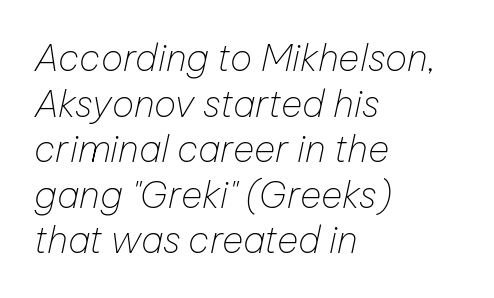
Unbolded letterforms with no extra heft. Is the letter spacing exaggerated? No — it looks like the ordinary default. The text carries the slant typical of an italic or oblique font. Which margin do the lines hug? The left one — the right edge is uneven. Words float on clear page, feet unadorned.
